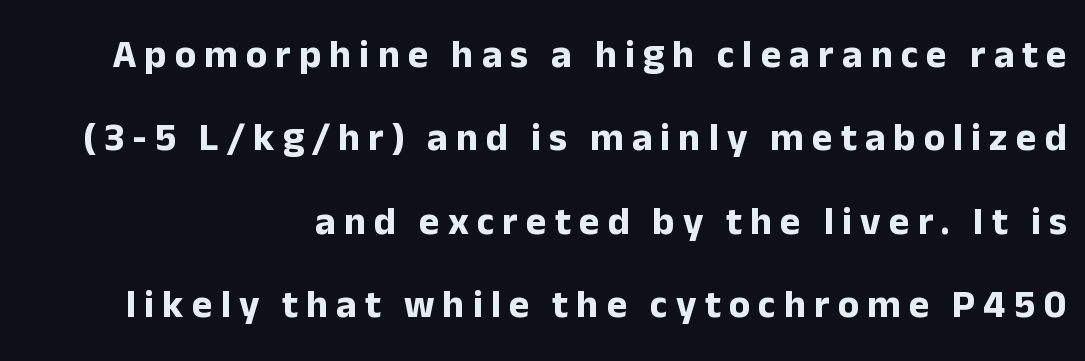
The letters are bold, with thick, heavy strokes. Leading: increased. The lettering stays uniformly vertical, giving the passage a roman look. No word sits above an underline. Varying glyph widths throughout — classic text-font behaviour. Observe the wide spacing: letters keep a clear distance from each other.
